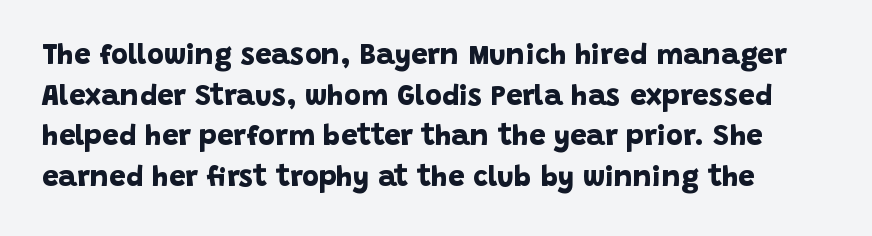
The image shows 29 px bold sans-serif type; set normal line spacing (1.4x), normal letter spacing, not underlined; low stroke contrast and a large x-height.
